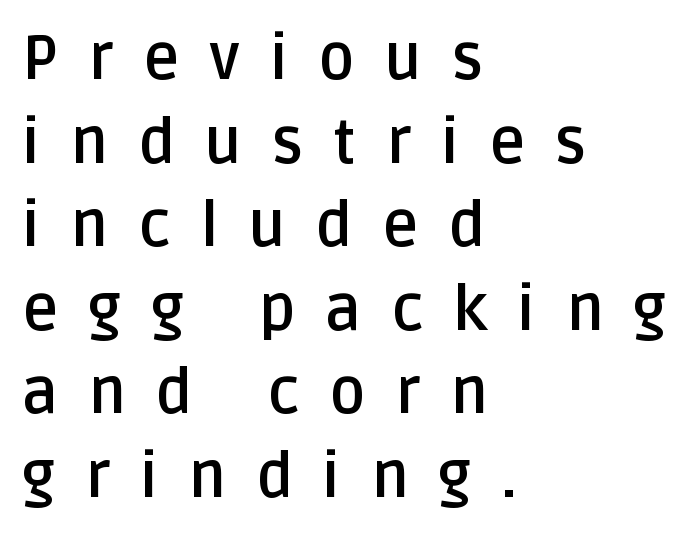
The image shows 61 px semibold sans-serif type, upright; set left-aligned, normal line spacing (1.37x), unusually wide letter spacing (+0.49 em), not underlined; low stroke contrast and a large x-height.
